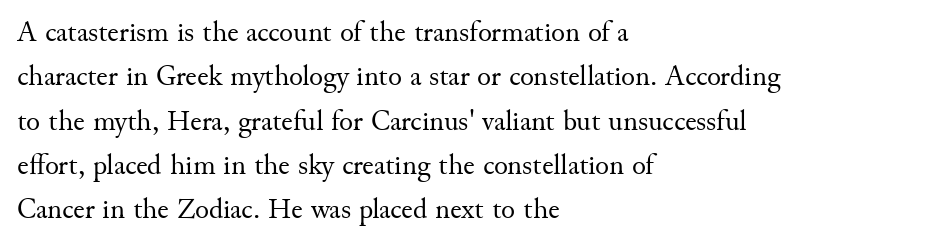
The image shows 29 px regular-weight serif type, upright; set left-aligned, normal line spacing (1.53x), normal letter spacing, not underlined; medium stroke contrast and a small x-height.
